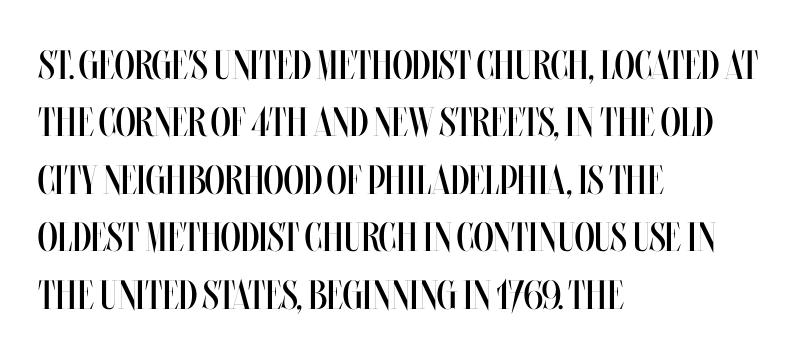
Q: Is the text bold? A: No.
Q: Is the text italic (slanted)? A: No, it is upright.
Q: Is the text underlined? A: No.
Q: How is the paragraph aligned? A: Left-aligned.
Q: Is the spacing between letters normal or unusually wide? A: Normal.
Q: Is the spacing between lines tight, normal or loose? A: Normal.
Q: Width (condensed, normal, or wide)? A: Condensed.
Q: Stroke contrast? A: Medium.
Q: x-height? A: Large.
Q: Monospaced? A: No.
